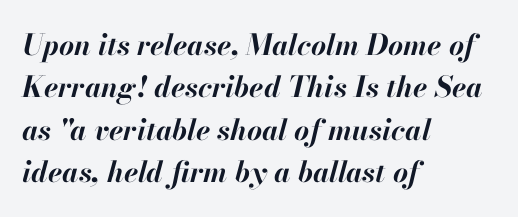
Each letter keeps its own natural width here, so spacing adapts to shape. No word sits above an underline. The font is running at its bold setting. If you measured baseline to baseline, you'd find a middling distance.
